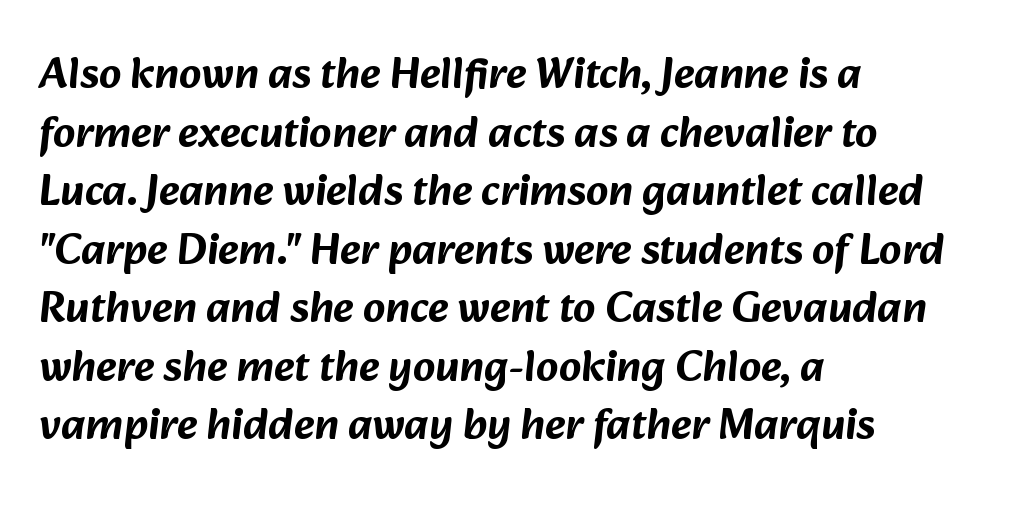
{"serif": "no", "width": "normal", "stroke_contrast": "low", "x_height": "medium", "monospaced": "no", "underline": "no", "align": "left", "line_spacing": "normal", "line_spacing_ratio": 1.33, "letter_spacing": "normal", "letter_spacing_em": 0.0, "glyph_px": 44}
